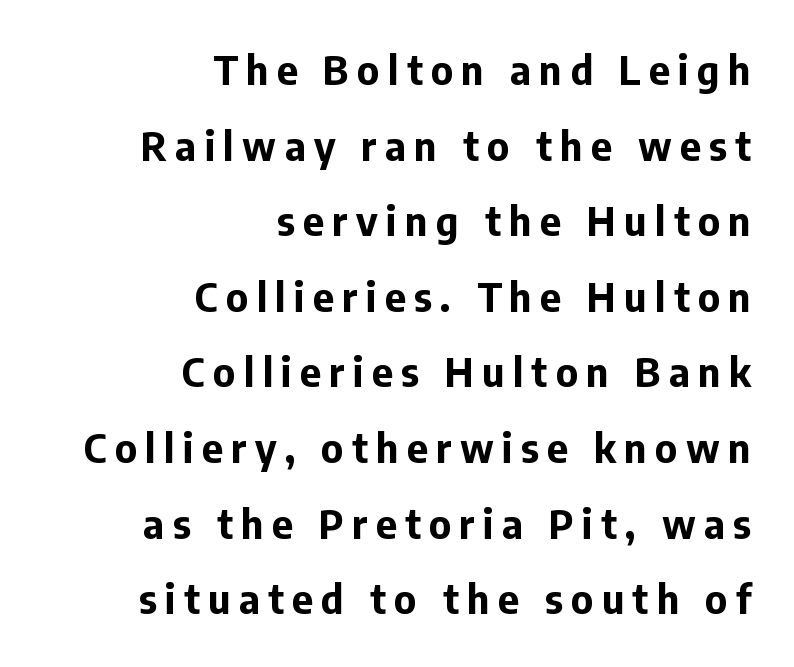
The image shows 40 px bold sans-serif type, upright; set right-aligned, line spacing 1.89x, unusually wide letter spacing (+0.21 em), not underlined; low stroke contrast and a medium x-height.
